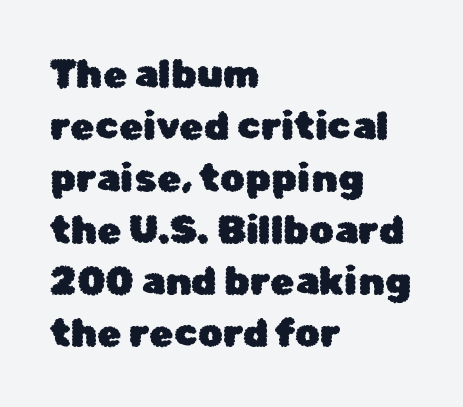
This sample uses plain, unmodified letter spacing. Each new line begins a customary step beneath the previous one. Looks like regular typesetting: each glyph gets only the width it needs. Clear beneath every line of the passage.
